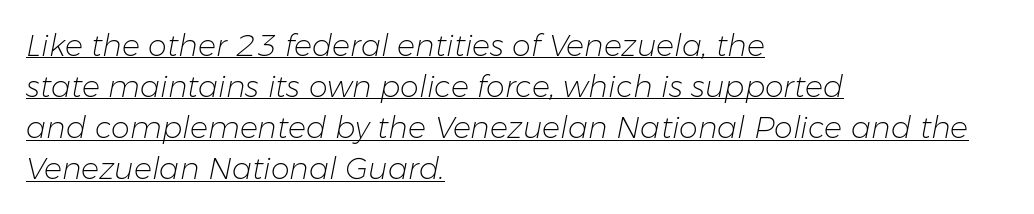
The image shows 30 px light type, italic (leaning right); set left-aligned, normal line spacing (1.37x), normal letter spacing, underlined; low stroke contrast and a medium x-height.
